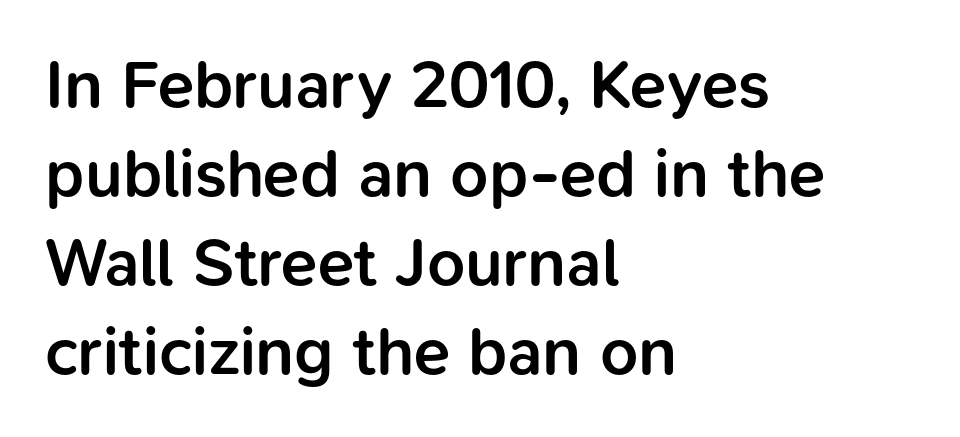
The image shows 67 px semibold sans-serif type, upright; set left-aligned, normal line spacing (1.33x), normal letter spacing, not underlined; low stroke contrast and a medium x-height.
